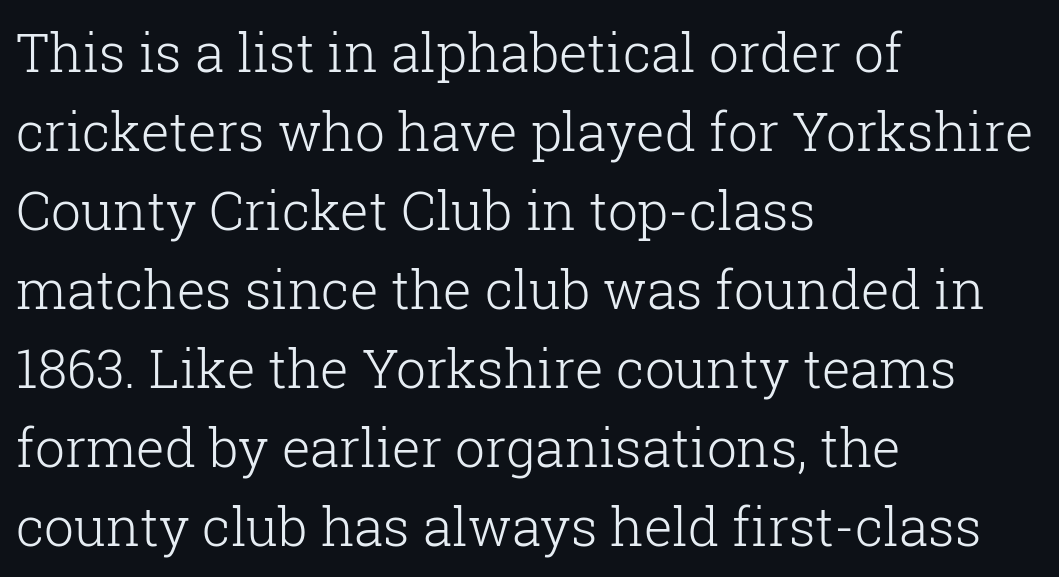
Whoever set this chose a conventional vertical rhythm. Each row of text sits above clean, open space. The passage shown has conventional tracking throughout. The letters advance in unequal steps, a hallmark of proportional type. Horizontal alignment here is leftward, the default for most running prose.
